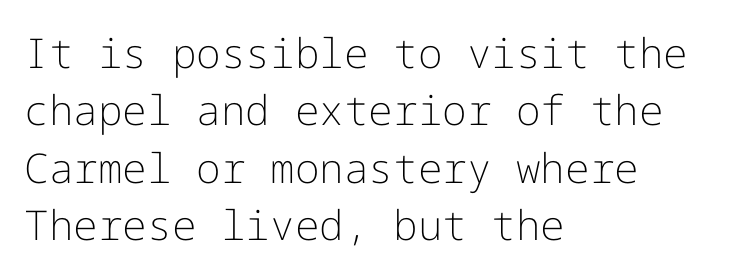
{"serif": "no", "italic": "no", "bold": "no", "weight": "light", "width": "normal", "stroke_contrast": "low", "x_height": "medium", "underline": "no", "align": "left", "line_spacing": "normal", "line_spacing_ratio": 1.4, "letter_spacing": "normal", "letter_spacing_em": 0.0, "glyph_px": 41}
